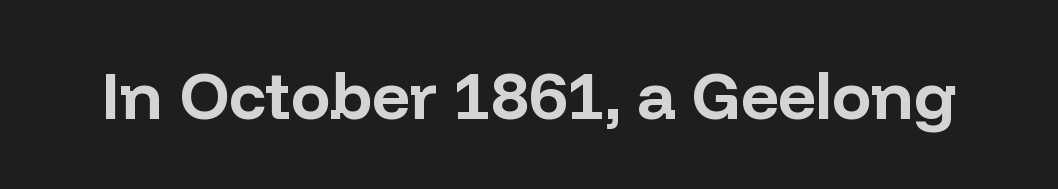
The image shows 66 px bold sans-serif type, upright; set normal letter spacing, not underlined; low stroke contrast and a medium x-height.
